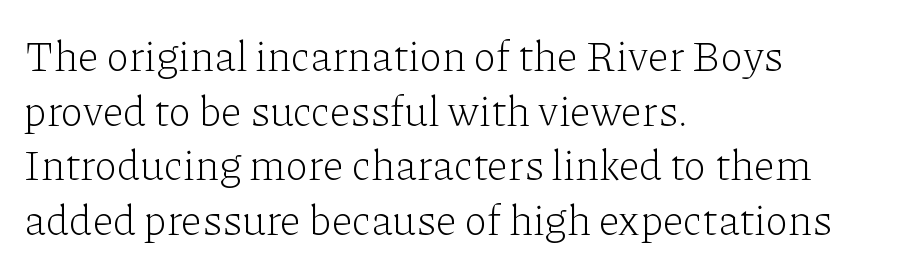
The image shows 42 px light serif type, upright; set left-aligned, normal line spacing (1.3x), normal letter spacing, not underlined; low stroke contrast and a medium x-height.
